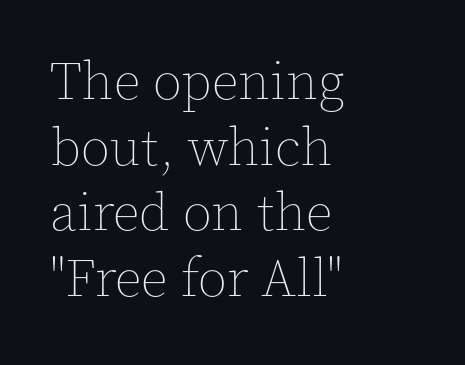
The image shows 53 px thin type, upright; set left-aligned, line spacing 1.24x, normal letter spacing, not underlined; a medium x-height.
